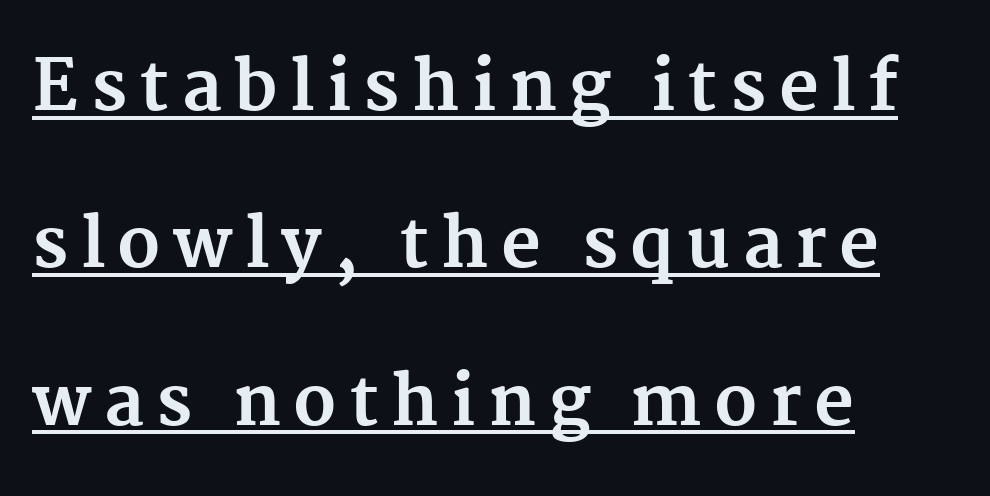
The ragged edge is on the right, which tells us the setting is flush left. Unlike a clean sans, this face finishes its strokes with serifs. You'd pick this weight for a headline — it's a proper bold. Character widths vary here, with narrow letters taking less room than wide ones.
